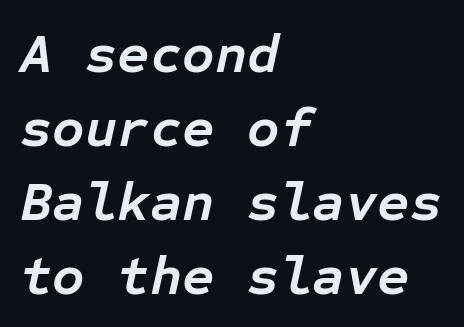
The image shows 56 px semibold type, italic (leaning right), monospaced; set left-aligned, normal line spacing (1.32x), normal letter spacing, not underlined; low stroke contrast and a medium x-height.
